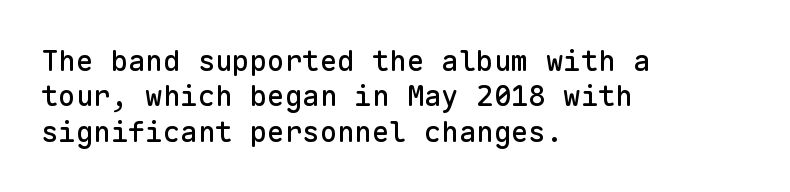
The image shows 29 px sans-serif type, upright, monospaced; set left-aligned, line spacing 1.22x, normal letter spacing, not underlined; low stroke contrast and a medium x-height.
